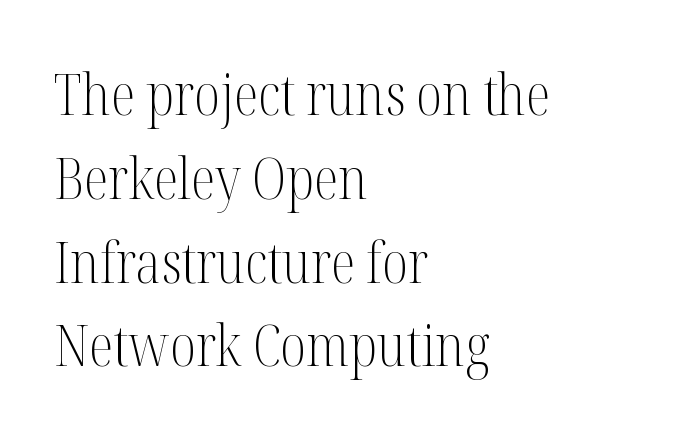
The image shows 57 px light, condensed serif type, upright; set left-aligned, normal line spacing (1.47x), normal letter spacing, not underlined; medium stroke contrast and a medium x-height.
